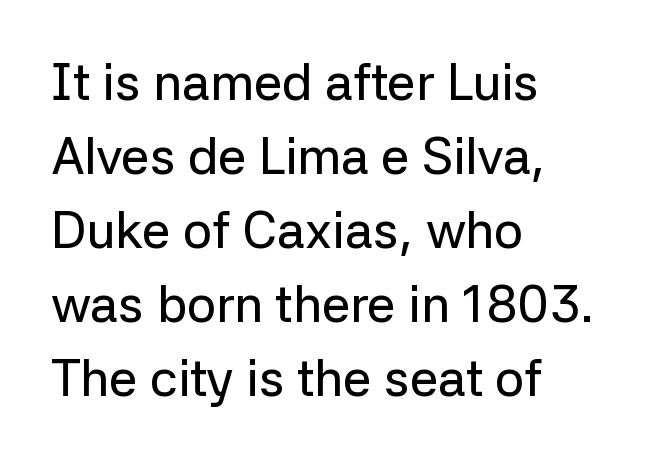
{"serif": "no", "italic": "no", "width": "normal", "stroke_contrast": "low", "x_height": "medium", "monospaced": "no", "underline": "no", "align": "left", "line_spacing": "normal", "line_spacing_ratio": 1.45, "letter_spacing": "normal", "letter_spacing_em": 0.0, "glyph_px": 51}
